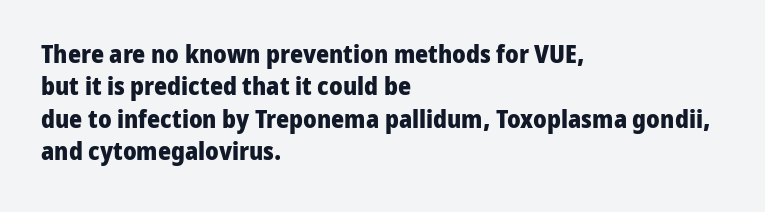
A typesetter would mark this as roman, not italic. The strokes are fattened all the way to bold. Beneath every word, the page is bare. The letters sit at their default tracking, neither squeezed nor spread. Notice how the passage keeps a crisp vertical edge on the left only. The lines sit at an ordinary, default distance from one another.
